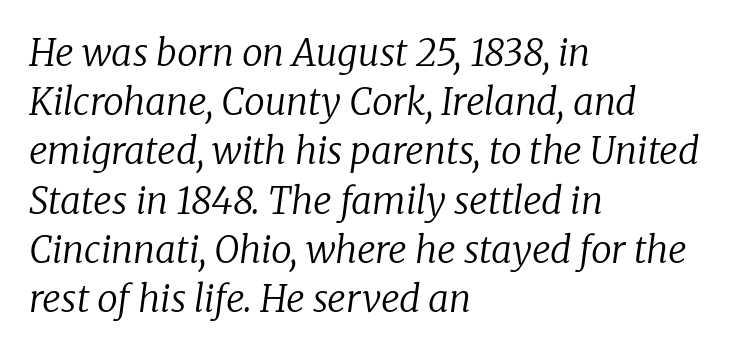
The image shows 37 px regular-weight serif type, italic (leaning right); set left-aligned, normal line spacing (1.33x), normal letter spacing, not underlined; low stroke contrast and a medium x-height.
